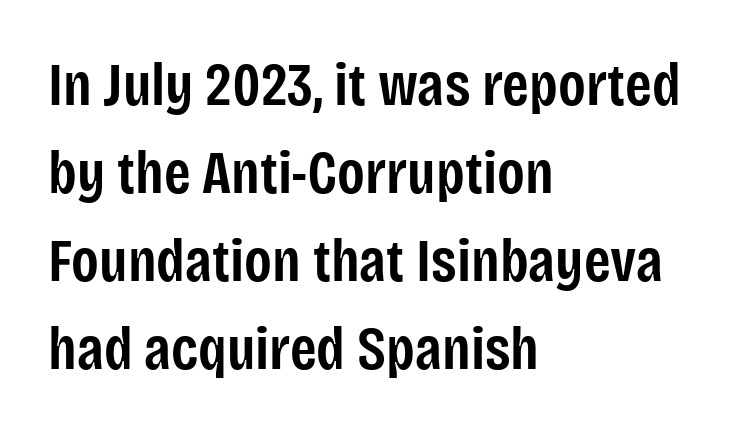
The zone under the glyphs is completely vacant. This is the regular roman posture of the typeface. The rendering uses a moderate line-height, typical for paragraphs. Caption: semibold face, moderately heavy strokes.
